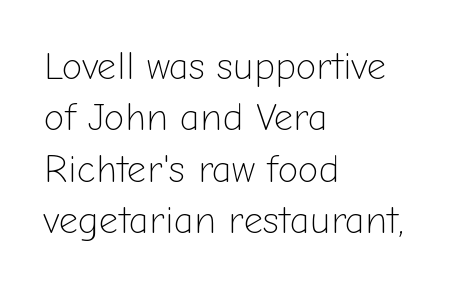
Q: Is the text bold? A: No.
Q: Is the text italic (slanted)? A: No, it is upright.
Q: Is the typeface a serif or a sans-serif typeface? A: Sans-serif.
Q: Is the text underlined? A: No.
Q: How is the paragraph aligned? A: Left-aligned.
Q: Is the spacing between letters normal or unusually wide? A: Normal.
Q: Is the spacing between lines tight, normal or loose? A: Normal.
Q: Width (condensed, normal, or wide)? A: Normal.
Q: Stroke contrast? A: Low.
Q: x-height? A: Medium.
Q: Monospaced? A: No.
